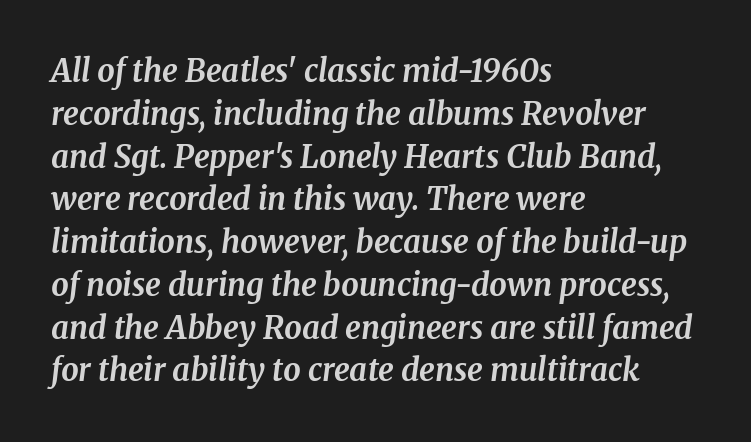
This rendering features lettering with no underline. The rendering applies a slant to the glyphs. Notice how thick the strokes are: this is what a full bold looks like. Glyph-to-glyph distance matches everyday printed text. Interline gaps are of average width in this sample. Here the designer chose a conventional face with non-uniform glyph widths.
